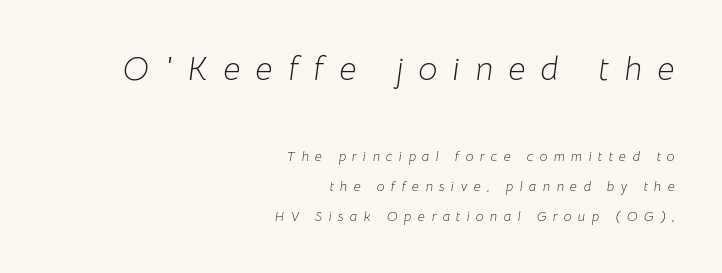
You could fit nearly another row in the gap between these rows. The rendering anchors every line to the right-hand side. A light-to-regular cut is what we see here. Each letter keeps its own natural width here, so spacing adapts to shape.
